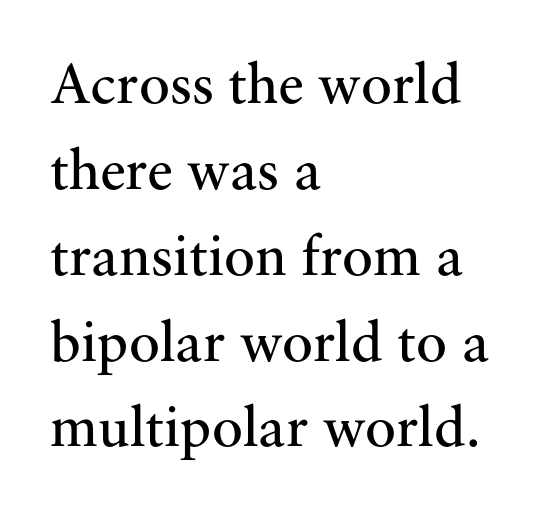
{"serif": "yes", "italic": "no", "bold": "no", "weight": "regular", "width": "normal", "stroke_contrast": "medium", "x_height": "small", "monospaced": "no", "underline": "no", "align": "left", "line_spacing": "normal", "line_spacing_ratio": 1.48, "letter_spacing": "normal", "letter_spacing_em": 0.0, "glyph_px": 58}
